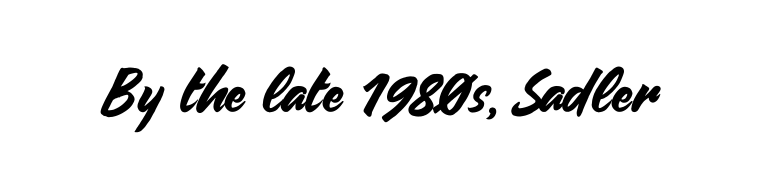
Q: Is the text italic (slanted)? A: Yes.
Q: Is the typeface a serif or a sans-serif typeface? A: Sans-serif.
Q: Is the text underlined? A: No.
Q: Is the spacing between letters normal or unusually wide? A: Normal.
Q: Width (condensed, normal, or wide)? A: Normal.
Q: Stroke contrast? A: Medium.
Q: x-height? A: Small.
Q: Monospaced? A: No.
